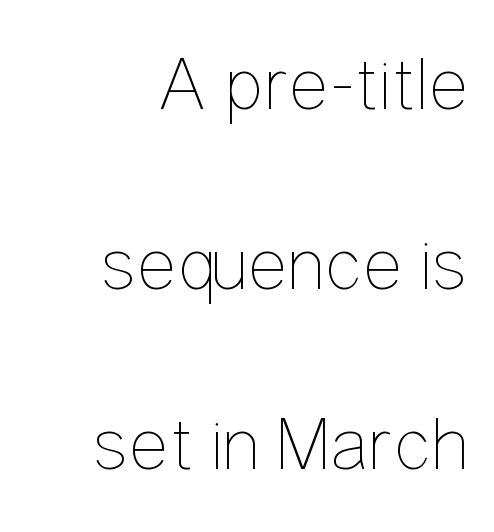
The image shows 76 px thin, condensed type, upright; set right-aligned, loose line spacing (2.37x), normal letter spacing, not underlined; low stroke contrast and a medium x-height.
